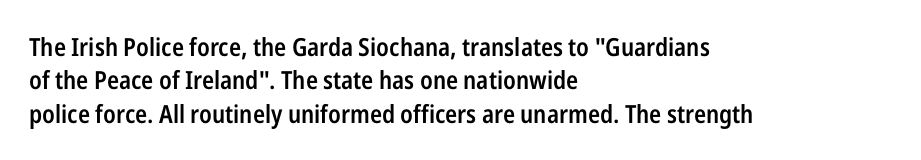
{"italic": "no", "bold": "semi", "underline": "no", "align": "left", "line_spacing": "normal", "line_spacing_ratio": 1.34, "letter_spacing": "normal", "letter_spacing_em": 0.0, "glyph_px": 25}
